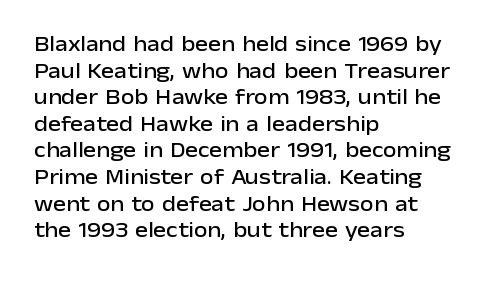
The image shows 22 px text type, upright; set left-aligned, line spacing 1.21x, normal letter spacing, not underlined.
